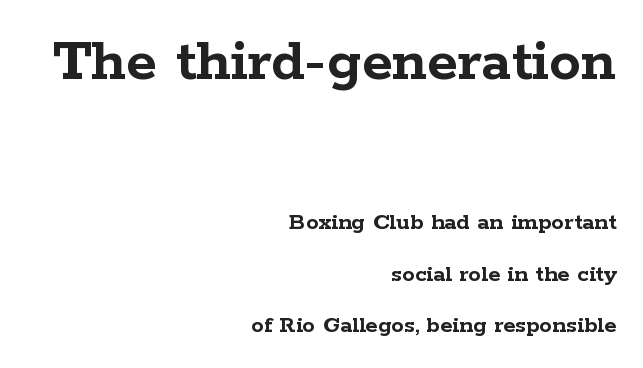
In CSS terms this would be text-align: right. The upper block of text is set noticeably larger than the block beneath it. What kind of face is this? One with serifs. Does the lettering tilt? It doesn't — this is upright.
